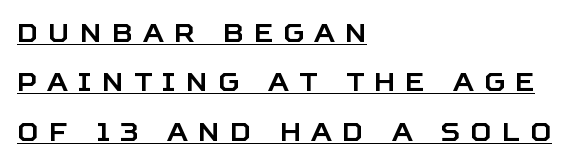
The image shows 26 px text type, upright; set left-aligned, loose line spacing (1.9x), unusually wide letter spacing (+0.39 em), underlined.
